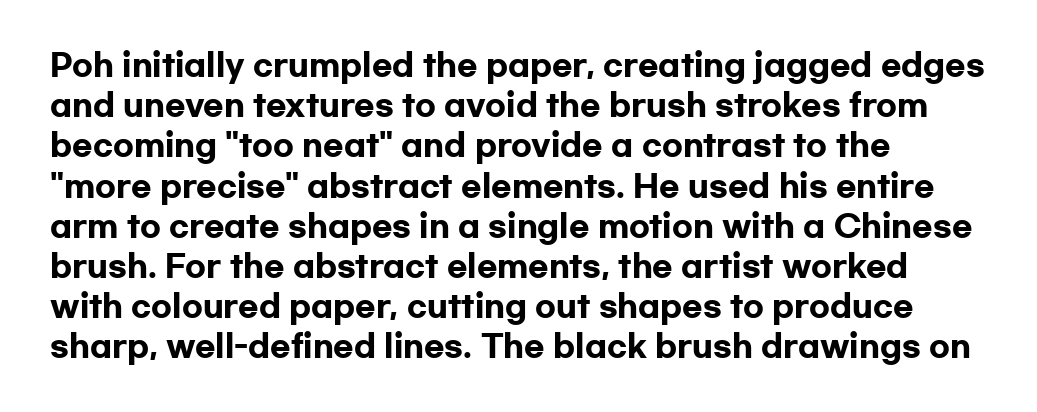
Left-aligned paragraph, ragged on the right. Characters remain perfectly vertical along every line. Rule under the text: the space is simply empty. Typesetter's note: full bold, strokes at maximum text heaviness. Leading: standard. Does the type have serifs? No, each stem ends abruptly.
